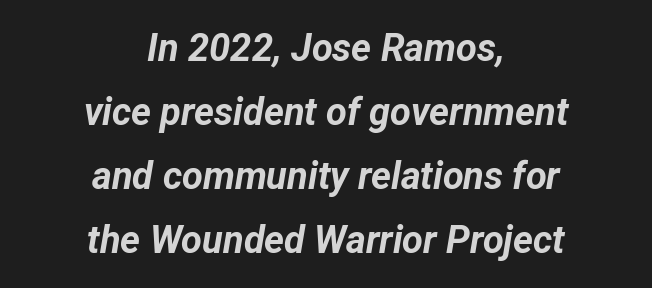
The horizontal fit of the characters is conventional and even. Descenders hang freely into open space. This sample has the flowing, uneven cadence of proportional lettering. The lines are quadded center. Emphasis by weight is at full strength: bold. Rows of type keep a routine distance in the vertical direction.
